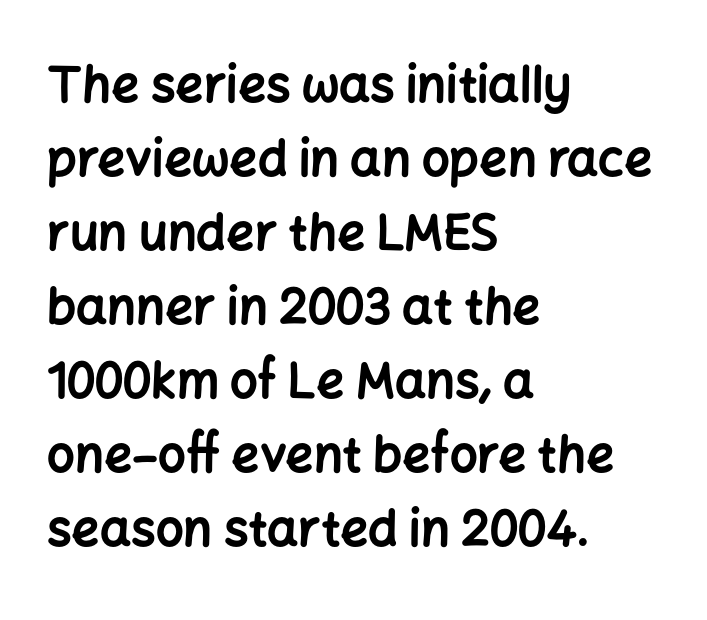
Q: Is the text bold? A: Yes.
Q: Is the text italic (slanted)? A: No, it is upright.
Q: Is the typeface a serif or a sans-serif typeface? A: Sans-serif.
Q: Is the text underlined? A: No.
Q: How is the paragraph aligned? A: Left-aligned.
Q: Is the spacing between letters normal or unusually wide? A: Normal.
Q: Is the spacing between lines tight, normal or loose? A: Normal.
Q: Width (condensed, normal, or wide)? A: Normal.
Q: Stroke contrast? A: Low.
Q: x-height? A: Medium.
Q: Monospaced? A: No.
